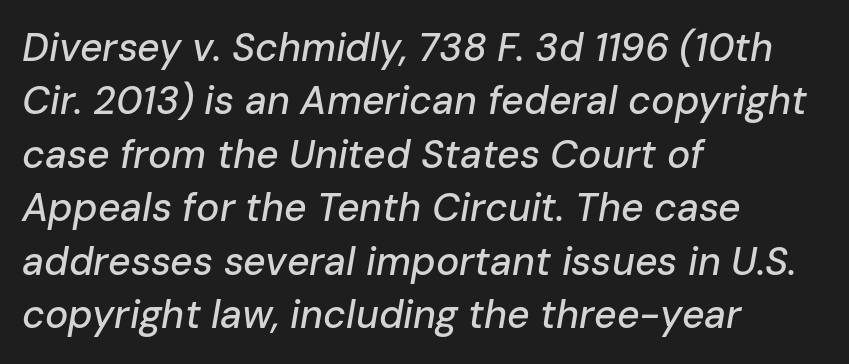
{"italic": "yes", "lean": "right", "slant_degrees": 10, "width": "normal", "stroke_contrast": "low", "x_height": "medium", "monospaced": "no", "underline": "no", "align": "left", "line_spacing": "normal", "line_spacing_ratio": 1.37, "letter_spacing": "normal", "letter_spacing_em": 0.0, "glyph_px": 39}
